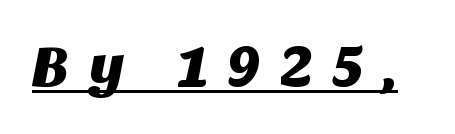
Q: Is the typeface a serif or a sans-serif typeface? A: Sans-serif.
Q: Is the text underlined? A: Yes.
Q: Is the spacing between letters normal or unusually wide? A: Unusually wide.
Q: Width (condensed, normal, or wide)? A: Normal.
Q: Stroke contrast? A: Medium.
Q: x-height? A: Large.
Q: Monospaced? A: No.
